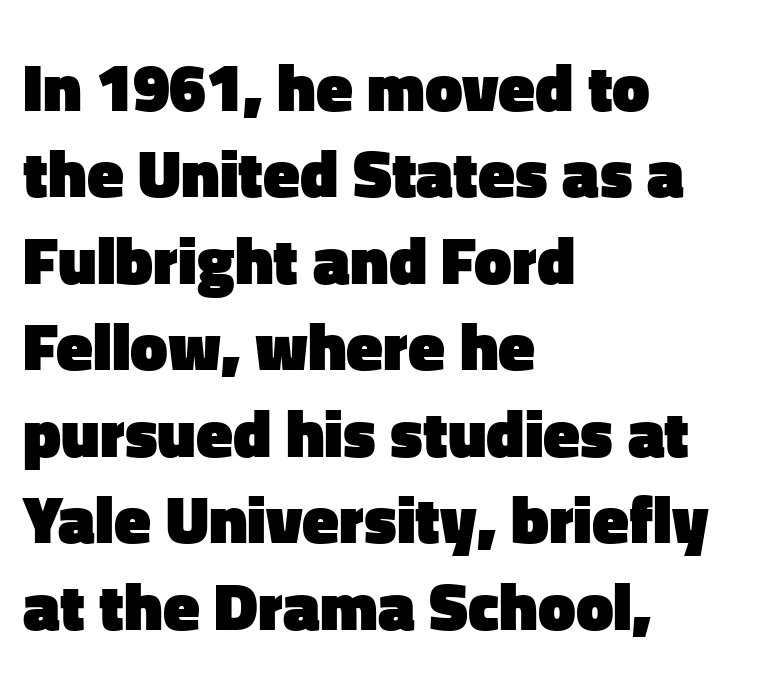
Q: Is the text bold? A: Yes.
Q: Is the text italic (slanted)? A: No, it is upright.
Q: Is the typeface a serif or a sans-serif typeface? A: Sans-serif.
Q: Is the text underlined? A: No.
Q: How is the paragraph aligned? A: Left-aligned.
Q: Is the spacing between letters normal or unusually wide? A: Normal.
Q: Is the spacing between lines tight, normal or loose? A: Normal.
Q: Width (condensed, normal, or wide)? A: Normal.
Q: Stroke contrast? A: Low.
Q: x-height? A: Medium.
Q: Monospaced? A: No.
